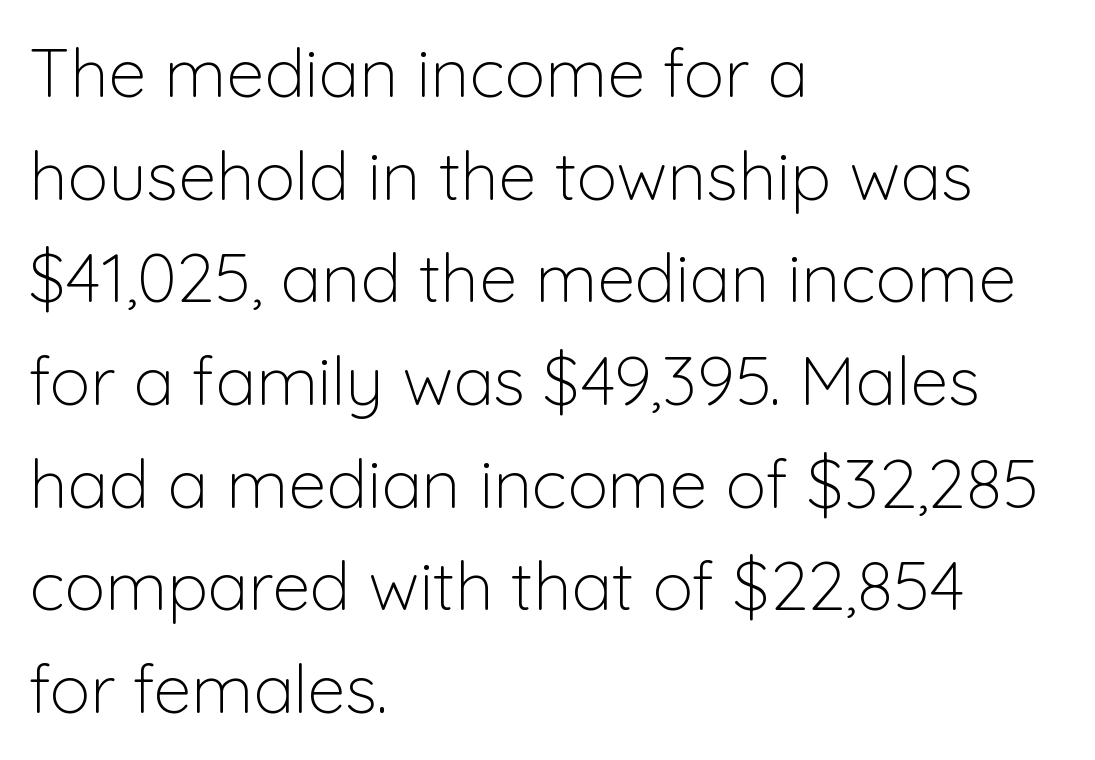
Q: Is the text bold? A: No.
Q: Is the text italic (slanted)? A: No, it is upright.
Q: Is the typeface a serif or a sans-serif typeface? A: Sans-serif.
Q: Is the text underlined? A: No.
Q: How is the paragraph aligned? A: Left-aligned.
Q: Is the spacing between letters normal or unusually wide? A: Normal.
Q: Is the spacing between lines tight, normal or loose? A: Normal.
Q: Width (condensed, normal, or wide)? A: Normal.
Q: Stroke contrast? A: Low.
Q: x-height? A: Medium.
Q: Monospaced? A: No.
